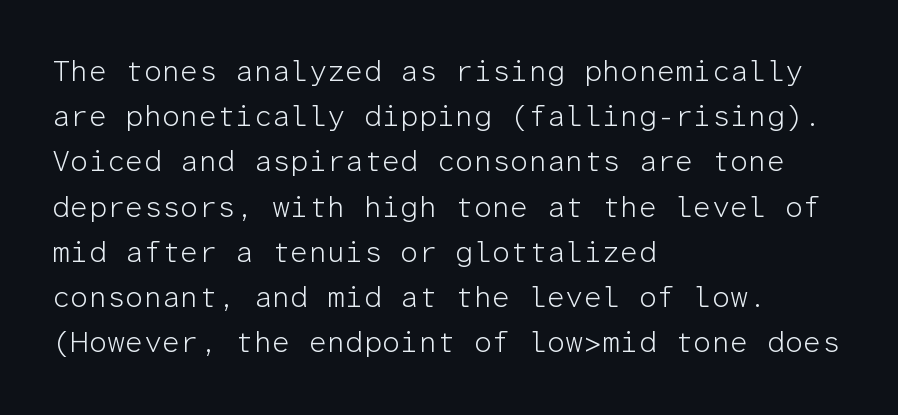
The image shows 29 px light sans-serif type, upright, monospaced; set left-aligned, normal line spacing (1.56x), normal letter spacing, not underlined; low stroke contrast and a medium x-height.
